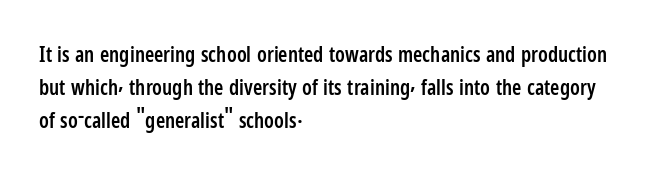
The image shows 21 px text type, upright; set left-aligned, normal line spacing (1.56x), normal letter spacing, not underlined.
